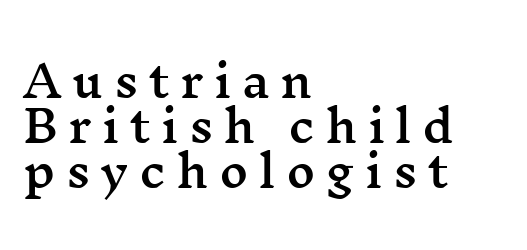
Note the varied advance widths — an 'i' is clearly narrower than an 'm'. Reading down the block, your eye returns to a fixed left position each line. Examine the stroke ends and you'll spot serifs. This sample trades vertical openness for compactness between lines. What stands out about the letter spacing? Its width — letters are far apart.
